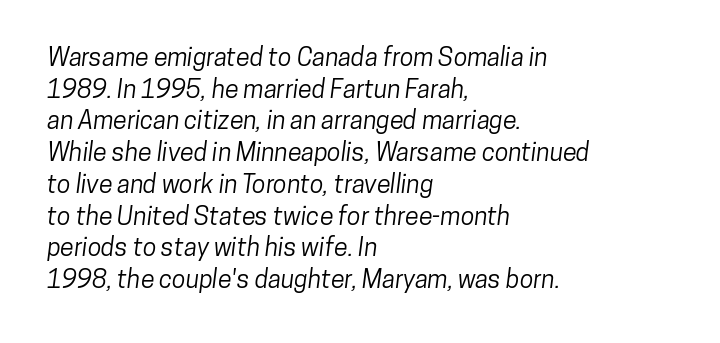
The image shows 25 px text type; set left-aligned, normal line spacing (1.27x), normal letter spacing, not underlined.
